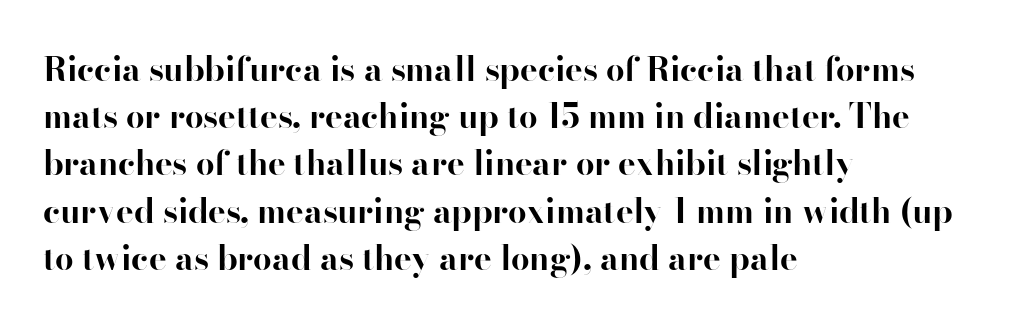
{"serif": "yes", "italic": "no", "bold": "yes", "weight": "bold", "width": "normal", "stroke_contrast": "high", "x_height": "small", "monospaced": "no", "underline": "no", "align": "left", "line_spacing": "normal", "line_spacing_ratio": 1.43, "letter_spacing": "normal", "letter_spacing_em": 0.0, "glyph_px": 33}
